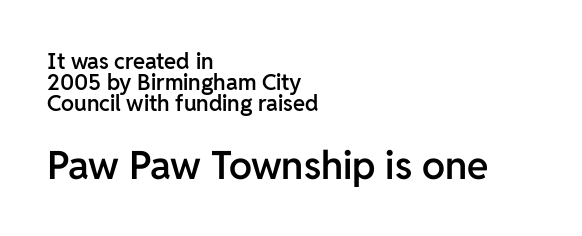
Q: Is the text bold? A: Semi-bold.
Q: Is the text italic (slanted)? A: No, it is upright.
Q: Is the typeface a serif or a sans-serif typeface? A: Sans-serif.
Q: Is the text underlined? A: No.
Q: How is the paragraph aligned? A: Left-aligned.
Q: Is the spacing between letters normal or unusually wide? A: Normal.
Q: Is the spacing between lines tight, normal or loose? A: Tight.
Q: Which block of text is set in a larger size, the first (top) or the second (bottom)? A: The second (bottom) one.
Q: Width (condensed, normal, or wide)? A: Normal.
Q: Stroke contrast? A: Low.
Q: x-height? A: Medium.
Q: Monospaced? A: No.
